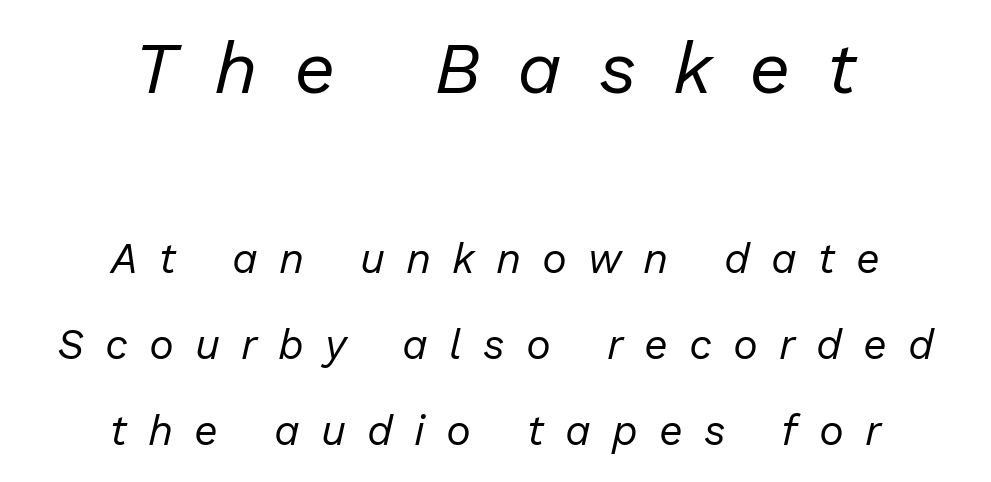
The image shows 73 px regular-weight type, italic (leaning right); set centered, loose line spacing (2.05x), unusually wide letter spacing (+0.5 em), not underlined; the first (top) block is 1.74x larger; low stroke contrast and a medium x-height.
